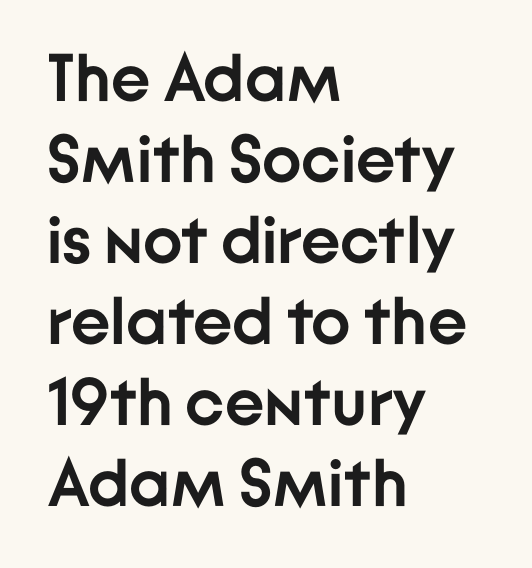
Q: Is the text bold? A: Yes.
Q: Is the text italic (slanted)? A: No, it is upright.
Q: Is the typeface a serif or a sans-serif typeface? A: Sans-serif.
Q: Is the text underlined? A: No.
Q: How is the paragraph aligned? A: Left-aligned.
Q: Is the spacing between letters normal or unusually wide? A: Normal.
Q: Width (condensed, normal, or wide)? A: Normal.
Q: Stroke contrast? A: Low.
Q: x-height? A: Medium.
Q: Monospaced? A: No.
